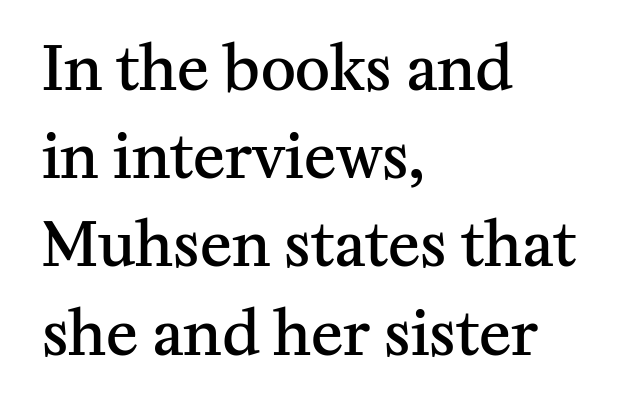
Q: Is the text bold? A: Semi-bold.
Q: Is the text italic (slanted)? A: No, it is upright.
Q: Is the typeface a serif or a sans-serif typeface? A: Serif.
Q: Is the text underlined? A: No.
Q: How is the paragraph aligned? A: Left-aligned.
Q: Is the spacing between letters normal or unusually wide? A: Normal.
Q: Is the spacing between lines tight, normal or loose? A: Normal.
Q: Width (condensed, normal, or wide)? A: Normal.
Q: Stroke contrast? A: Medium.
Q: x-height? A: Medium.
Q: Monospaced? A: No.
